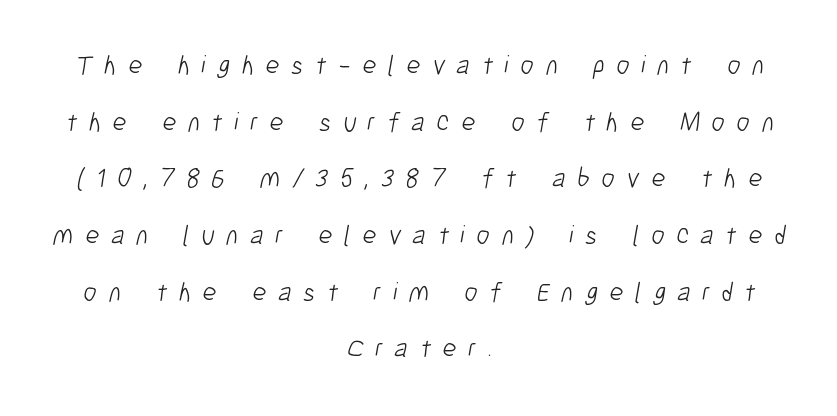
Q: Is the text bold? A: No.
Q: Is the text underlined? A: No.
Q: How is the paragraph aligned? A: Centered.
Q: Is the spacing between letters normal or unusually wide? A: Unusually wide.
Q: Is the spacing between lines tight, normal or loose? A: Loose.
